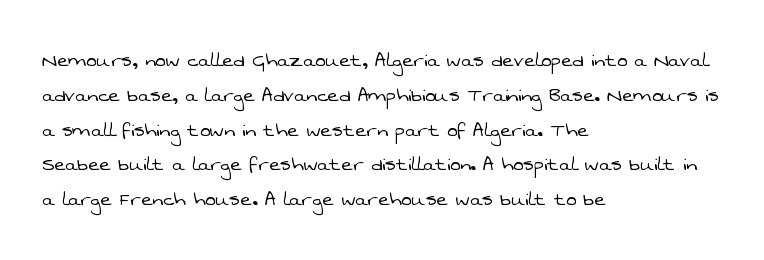
The rendering uses a moderate line-height, typical for paragraphs. These lines stack with their left ends in a neat column. Letter spacing: default. The cut favours lightness, reaching ordinary text weight at its darkest. Letters rest on an invisible, unmarked baseline.
